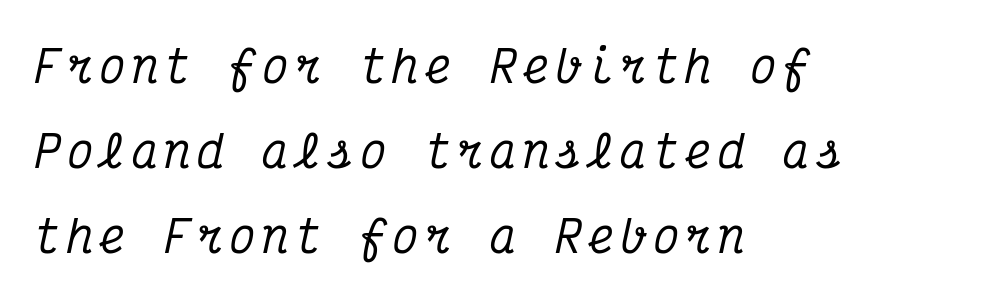
{"serif": "yes", "italic": "yes", "lean": "right", "slant_degrees": 12, "width": "condensed", "stroke_contrast": "medium", "x_height": "medium", "monospaced": "yes", "underline": "no", "align": "left", "line_spacing": "loose", "line_spacing_ratio": 1.93, "glyph_px": 44}
